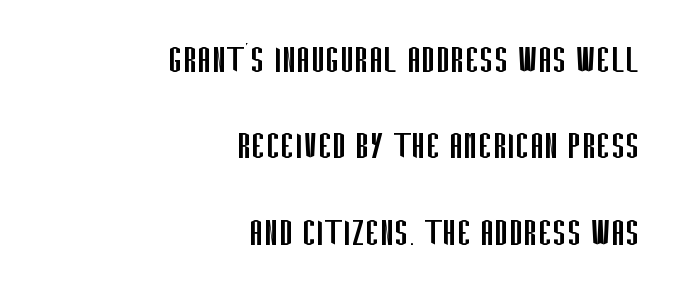
Q: Is the text bold? A: No.
Q: Is the text italic (slanted)? A: No, it is upright.
Q: Is the typeface a serif or a sans-serif typeface? A: Sans-serif.
Q: Is the text underlined? A: No.
Q: How is the paragraph aligned? A: Right-aligned.
Q: Is the spacing between letters normal or unusually wide? A: Normal.
Q: Is the spacing between lines tight, normal or loose? A: Loose.
Q: Width (condensed, normal, or wide)? A: Condensed.
Q: Stroke contrast? A: Low.
Q: x-height? A: Large.
Q: Monospaced? A: No.
